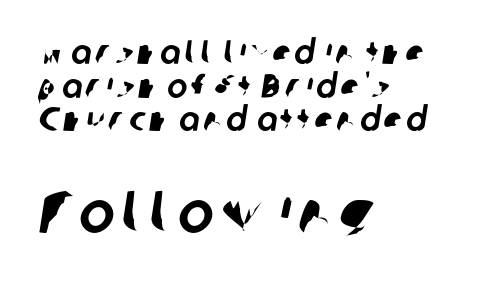
The image shows 60 px sans-serif type; set left-aligned, tight line spacing (0.99x), not underlined; the second (bottom) block is 1.76x larger; low stroke contrast and a medium x-height.
